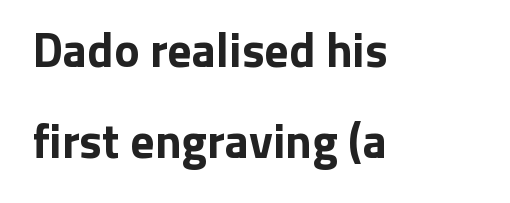
{"serif": "no", "italic": "no", "bold": "yes", "weight": "bold", "width": "normal", "stroke_contrast": "low", "x_height": "medium", "monospaced": "no", "underline": "no", "align": "left", "line_spacing": "loose", "line_spacing_ratio": 1.9, "letter_spacing": "normal", "letter_spacing_em": 0.0, "glyph_px": 48}
